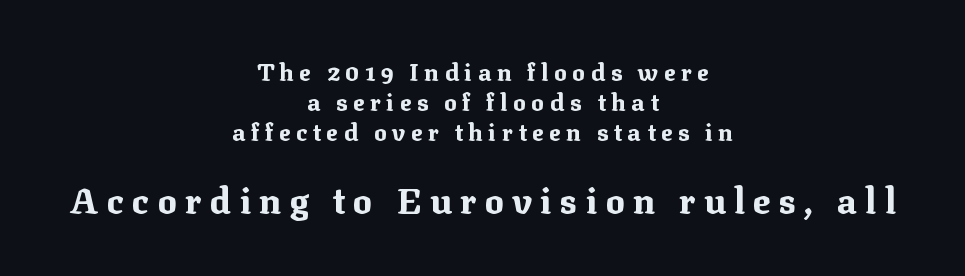
{"serif": "yes", "italic": "no", "bold": "yes", "weight": "bold", "width": "normal", "stroke_contrast": "medium", "x_height": "medium", "monospaced": "no", "underline": "no", "align": "center", "line_spacing_ratio": 1.24, "letter_spacing": "wide", "letter_spacing_em": 0.23, "larger_block": "second", "size_ratio": 1.5, "glyph_px": 36}
